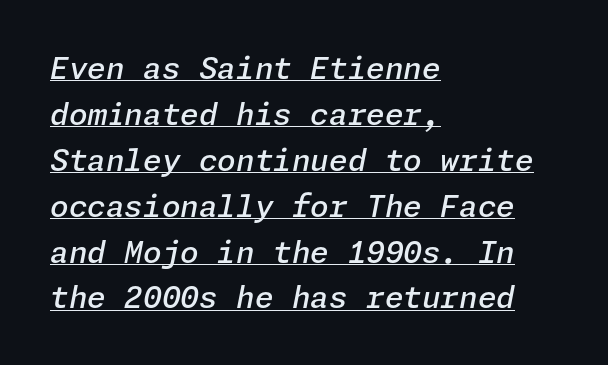
The image shows 30 px semibold type, italic (leaning right); set left-aligned, normal line spacing (1.53x), normal letter spacing, underlined; low stroke contrast and a medium x-height.
